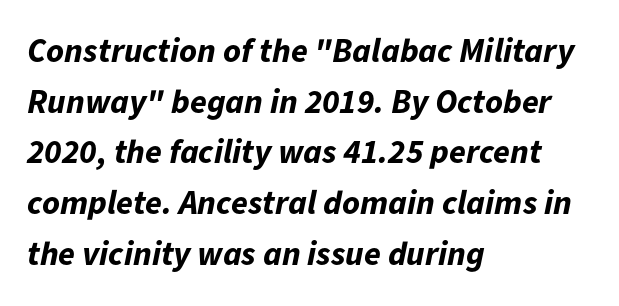
The image shows 34 px bold type, italic (leaning right); set left-aligned, normal line spacing (1.49x), normal letter spacing, not underlined; low stroke contrast and a medium x-height.
